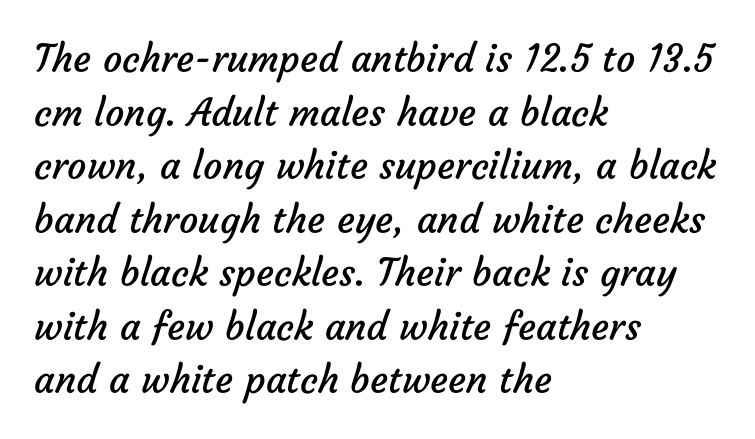
Q: Is the text bold? A: No.
Q: Is the typeface a serif or a sans-serif typeface? A: Sans-serif.
Q: Is the text underlined? A: No.
Q: How is the paragraph aligned? A: Left-aligned.
Q: Is the spacing between letters normal or unusually wide? A: Normal.
Q: Is the spacing between lines tight, normal or loose? A: Normal.
Q: Width (condensed, normal, or wide)? A: Normal.
Q: Stroke contrast? A: Low.
Q: x-height? A: Medium.
Q: Monospaced? A: No.
